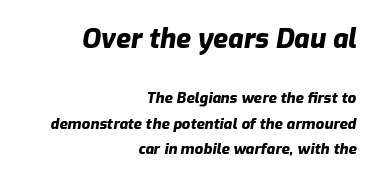
How are the letters spaced? Ordinarily, with no added tracking. The space directly below the letters is spotless. Line spacing here is normal. Caption: multi-line text, flush right, ragged left. Two sizes are in play, and the larger belongs to the first block.
